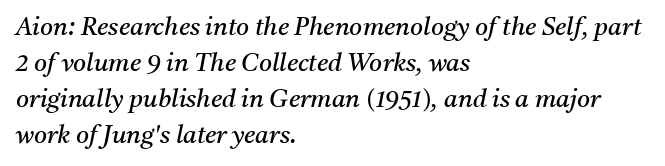
If you measured baseline to baseline, you'd find a middling distance. Caption: multi-line text, flush left, ragged right. Is the type slanted? Yes — the strokes lean at a clear angle. The string is rendered with underlining switched off.
